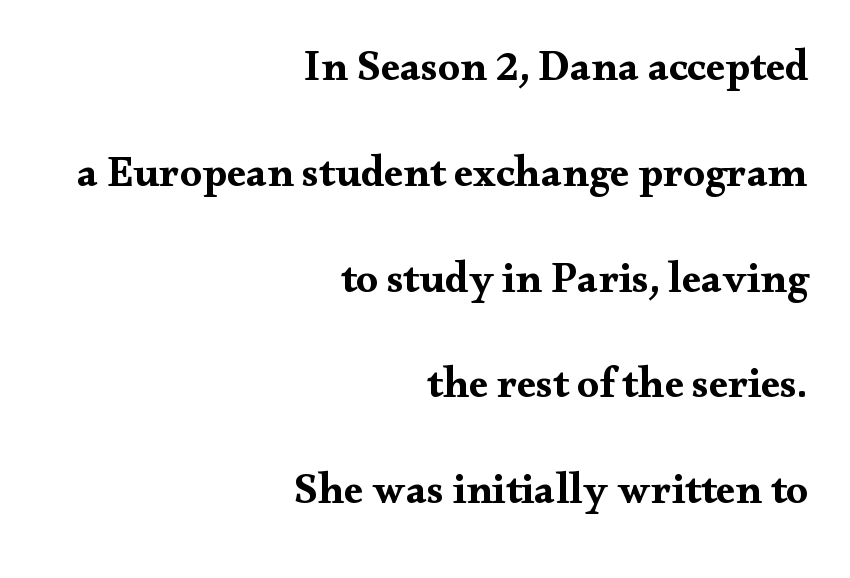
Q: Is the text bold? A: Yes.
Q: Is the text italic (slanted)? A: No, it is upright.
Q: Is the typeface a serif or a sans-serif typeface? A: Serif.
Q: Is the text underlined? A: No.
Q: How is the paragraph aligned? A: Right-aligned.
Q: Is the spacing between letters normal or unusually wide? A: Normal.
Q: Is the spacing between lines tight, normal or loose? A: Loose.
Q: Width (condensed, normal, or wide)? A: Wide.
Q: Stroke contrast? A: Medium.
Q: x-height? A: Small.
Q: Monospaced? A: No.
